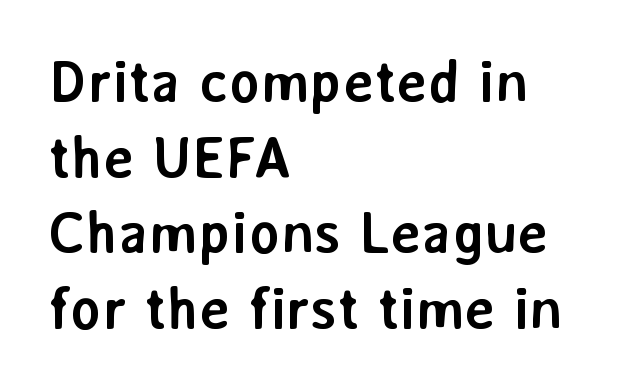
Q: Is the text bold? A: Yes.
Q: Is the text italic (slanted)? A: No, it is upright.
Q: Is the typeface a serif or a sans-serif typeface? A: Sans-serif.
Q: Is the text underlined? A: No.
Q: How is the paragraph aligned? A: Left-aligned.
Q: Is the spacing between letters normal or unusually wide? A: Normal.
Q: Is the spacing between lines tight, normal or loose? A: Normal.
Q: Width (condensed, normal, or wide)? A: Normal.
Q: Stroke contrast? A: Low.
Q: x-height? A: Medium.
Q: Monospaced? A: No.
